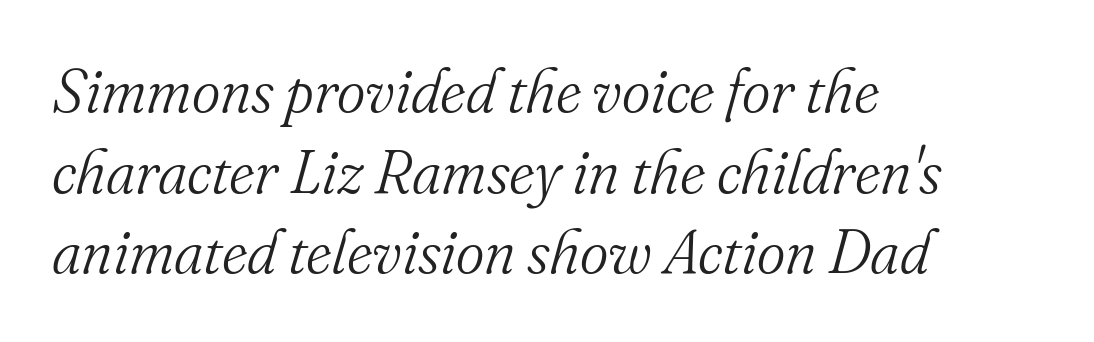
Q: Is the text bold? A: No.
Q: Is the text italic (slanted)? A: Yes, it leans right by about 16 degrees.
Q: Is the typeface a serif or a sans-serif typeface? A: Serif.
Q: Is the text underlined? A: No.
Q: How is the paragraph aligned? A: Left-aligned.
Q: Is the spacing between letters normal or unusually wide? A: Normal.
Q: Is the spacing between lines tight, normal or loose? A: Normal.
Q: Width (condensed, normal, or wide)? A: Normal.
Q: Stroke contrast? A: Medium.
Q: x-height? A: Small.
Q: Monospaced? A: No.
